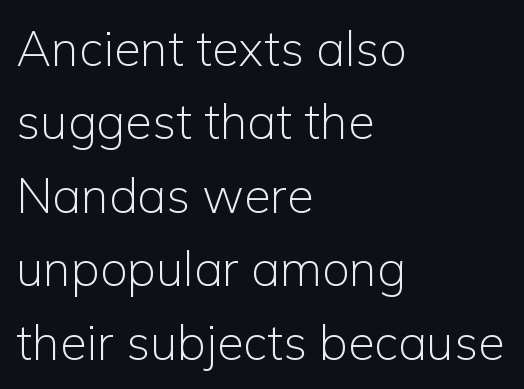
{"serif": "no", "italic": "no", "bold": "no", "weight": "light", "width": "normal", "stroke_contrast": "low", "x_height": "medium", "monospaced": "no", "underline": "no", "align": "left", "line_spacing": "normal", "line_spacing_ratio": 1.5, "letter_spacing": "normal", "letter_spacing_em": 0.0, "glyph_px": 49}
